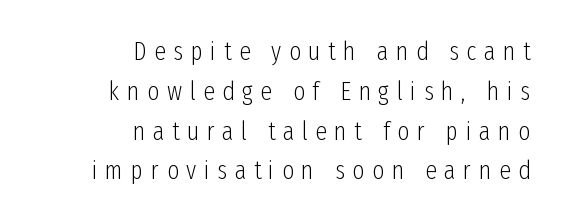
The image shows 26 px text type, upright; set right-aligned, normal line spacing (1.53x), unusually wide letter spacing (+0.29 em), not underlined.
